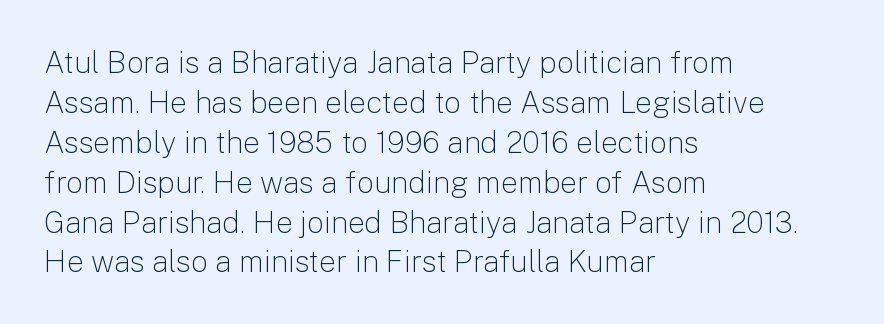
Descenders hang freely into open space. Is there any slant? The stems are plumb. A student would call this left alignment; a typographer would say flush left, rag right. The passage shown is typed in a proportional face where columns would drift. The designer left line spacing at the default.
